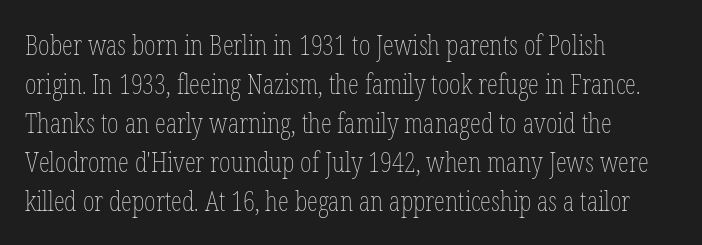
{"italic": "no", "bold": "no", "weight": "thin", "width": "condensed", "stroke_contrast": "low", "x_height": "medium", "monospaced": "no", "underline": "no", "align": "left", "line_spacing": "normal", "line_spacing_ratio": 1.39, "letter_spacing": "normal", "letter_spacing_em": 0.0, "glyph_px": 28}
